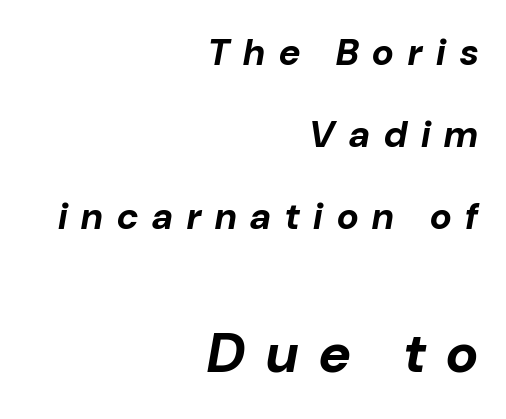
Q: Is the text bold? A: Yes.
Q: Is the text italic (slanted)? A: Yes, it leans right by about 10 degrees.
Q: Is the text underlined? A: No.
Q: How is the paragraph aligned? A: Right-aligned.
Q: Is the spacing between letters normal or unusually wide? A: Unusually wide.
Q: Is the spacing between lines tight, normal or loose? A: Loose.
Q: Which block of text is set in a larger size, the first (top) or the second (bottom)? A: The second (bottom) one.
Q: Width (condensed, normal, or wide)? A: Normal.
Q: Stroke contrast? A: Low.
Q: x-height? A: Medium.
Q: Monospaced? A: No.
